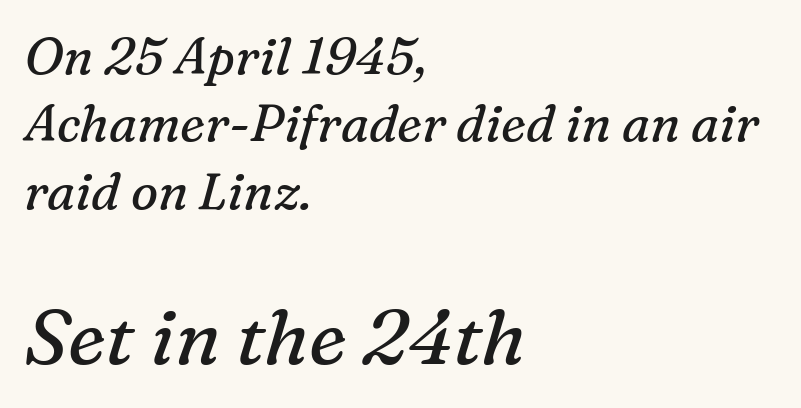
The font's italic variant was chosen for this text. You could not count columns in this text — the font is proportionally spaced. A student would call this left alignment; a typographer would say flush left, rag right. Unbolded letterforms with no extra heft. This sample keeps an unexceptional amount of space between lines.
